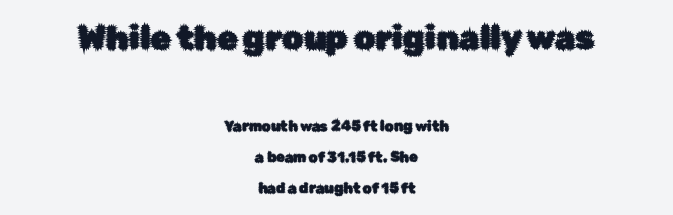
The image shows 33 px sans-serif type, upright; set centered, loose line spacing (2.2x), normal letter spacing, not underlined; the first (top) block is 2.36x larger; low stroke contrast and a medium x-height.
